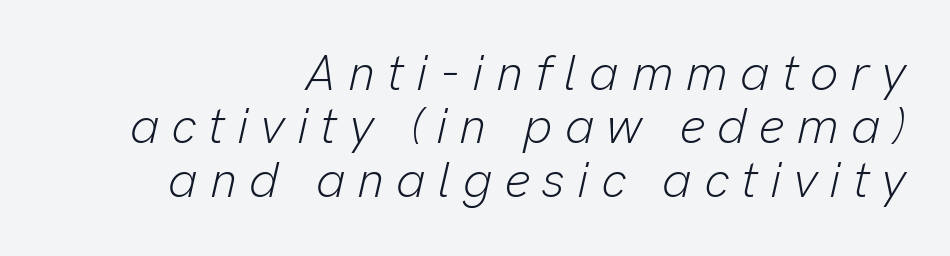
The image shows 50 px light type, italic (leaning right); set right-aligned, tight line spacing (1.07x), unusually wide letter spacing (+0.24 em), not underlined; low stroke contrast and a medium x-height.
